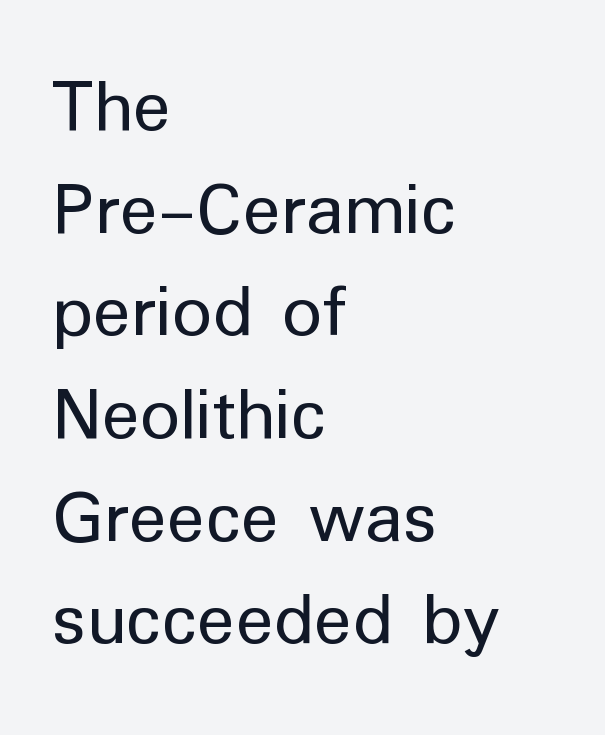
The passage shown stacks its lines at a standard gap. The gap between lines stays unmarked. In terms of letterspacing, this is plain default setting. Where is the straight margin? On the left. Quick note: not italic, upright. The text was rendered using a sans face with plain stroke endings.
